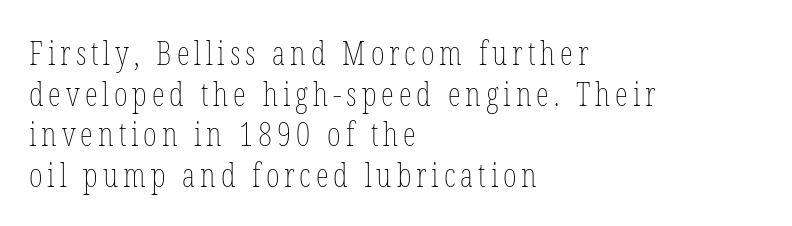
{"italic": "no", "bold": "no", "weight": "thin", "width": "condensed", "stroke_contrast": "low", "x_height": "medium", "monospaced": "no", "underline": "no", "align": "left", "line_spacing_ratio": 1.23, "glyph_px": 33}
